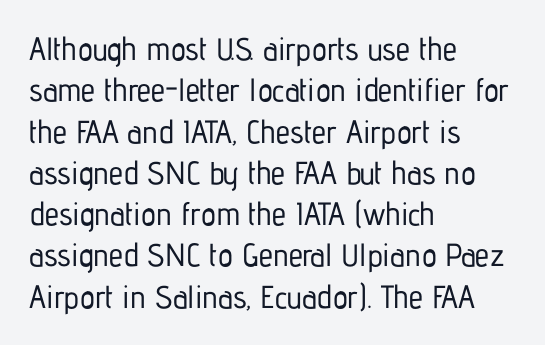
The image shows 32 px condensed sans-serif type, upright; set left-aligned, normal line spacing (1.29x), normal letter spacing, not underlined; low stroke contrast and a medium x-height.
